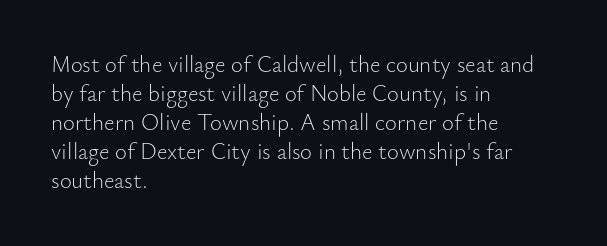
Q: Is the text bold? A: No.
Q: Is the text italic (slanted)? A: No, it is upright.
Q: Is the text underlined? A: No.
Q: How is the paragraph aligned? A: Left-aligned.
Q: Is the spacing between letters normal or unusually wide? A: Normal.
Q: Is the spacing between lines tight, normal or loose? A: Normal.
